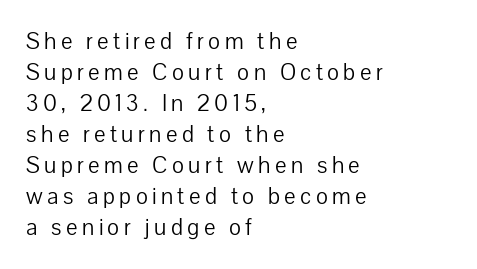
The image shows 23 px text type, upright; set left-aligned, normal line spacing (1.35x), not underlined.
